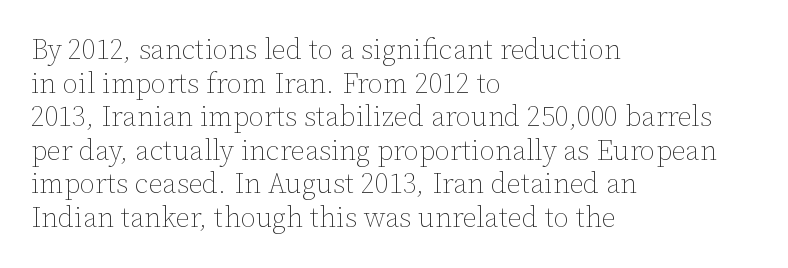
Between one letter and the next there's only the usual sliver of space. Weight: not bold — regular or lighter. Do the letters lean? They stand straight. The paragraph has a hard left edge and a soft right edge.
